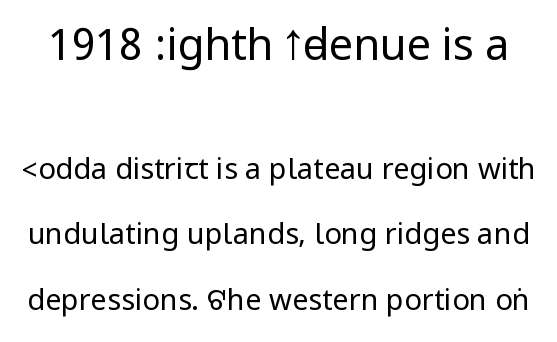
{"serif": "no", "italic": "no", "bold": "no", "weight": "regular", "width": "condensed", "stroke_contrast": "low", "underline": "no", "line_spacing": "loose", "line_spacing_ratio": 2.26, "letter_spacing": "normal", "letter_spacing_em": 0.0, "larger_block": "first", "size_ratio": 1.48, "glyph_px": 43}
